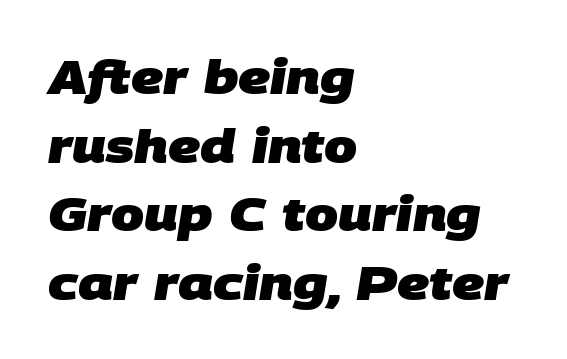
Default kerning and tracking; the words read as compact shapes. Visually the block forms a straight wall on the left and a jagged coastline on the right. The face used here is a sans, in the tradition of grotesques and geometrics. No word sits above an underline. Stroke thickness is high; the sample reads as a true bold.
